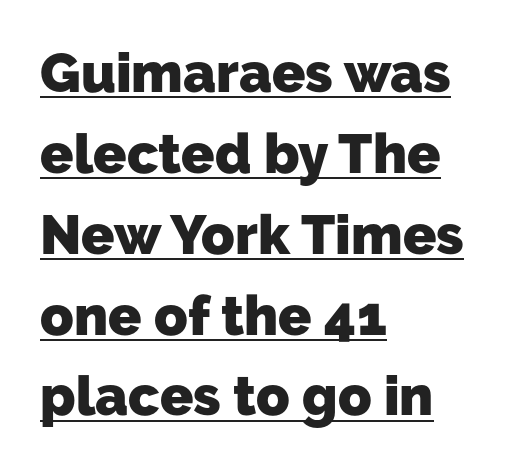
{"serif": "no", "bold": "yes", "weight": "heavy", "width": "normal", "stroke_contrast": "low", "x_height": "medium", "monospaced": "no", "underline": "yes", "align": "left", "line_spacing": "normal", "line_spacing_ratio": 1.47, "letter_spacing": "normal", "letter_spacing_em": 0.0, "glyph_px": 55}
